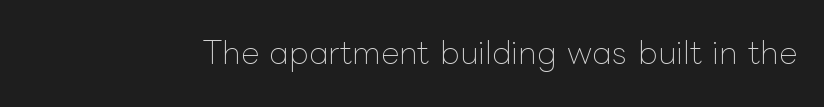
Tall strokes in this sample are plumb rather than angled. Plain, unruled lines of type. No chunkiness to these letters — they're not bold. Looks like regular typesetting: each glyph gets only the width it needs.
